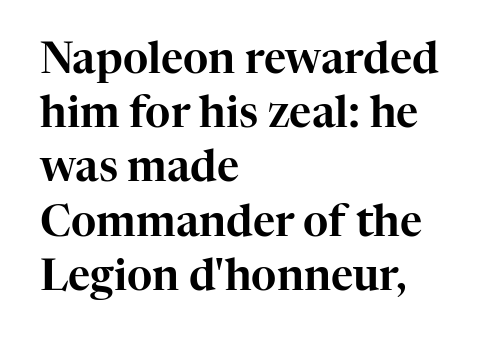
Q: Is the text italic (slanted)? A: No, it is upright.
Q: Is the typeface a serif or a sans-serif typeface? A: Serif.
Q: Is the text underlined? A: No.
Q: How is the paragraph aligned? A: Left-aligned.
Q: Is the spacing between letters normal or unusually wide? A: Normal.
Q: Is the spacing between lines tight, normal or loose? A: Normal.
Q: Width (condensed, normal, or wide)? A: Normal.
Q: Stroke contrast? A: High.
Q: x-height? A: Medium.
Q: Monospaced? A: No.
